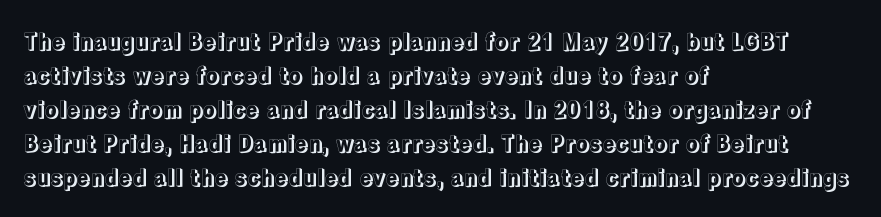
The image shows 22 px text type, upright; set left-aligned, normal line spacing (1.54x), normal letter spacing, not underlined.
